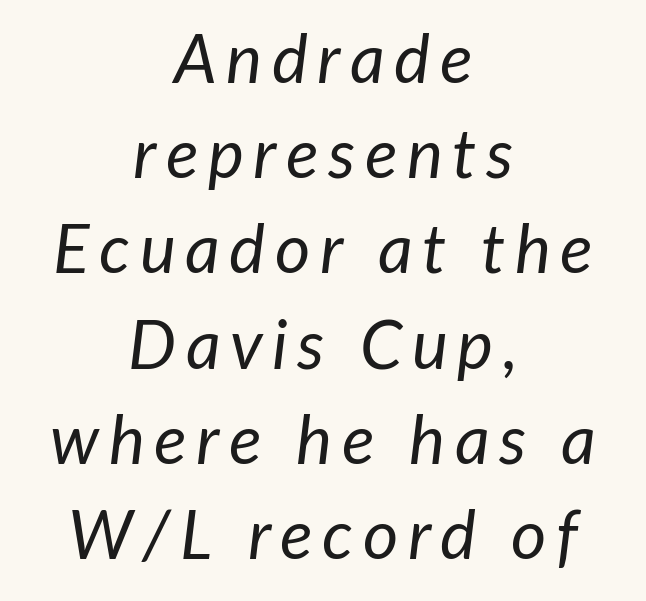
This is not heavy type; no bold has been used. Any mark beneath the type? The region is blank. Does the leading feel generous? No, just average. Is this a fixed-width face? No — the glyphs have proportional, varying widths.
